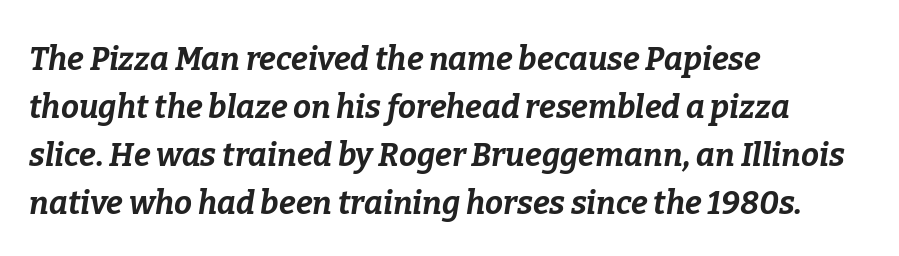
Q: Is the text bold? A: Yes.
Q: Is the text italic (slanted)? A: Yes, it leans right by about 9 degrees.
Q: Is the text underlined? A: No.
Q: How is the paragraph aligned? A: Left-aligned.
Q: Is the spacing between letters normal or unusually wide? A: Normal.
Q: Is the spacing between lines tight, normal or loose? A: Normal.
Q: Width (condensed, normal, or wide)? A: Normal.
Q: Stroke contrast? A: Low.
Q: x-height? A: Medium.
Q: Monospaced? A: No.
